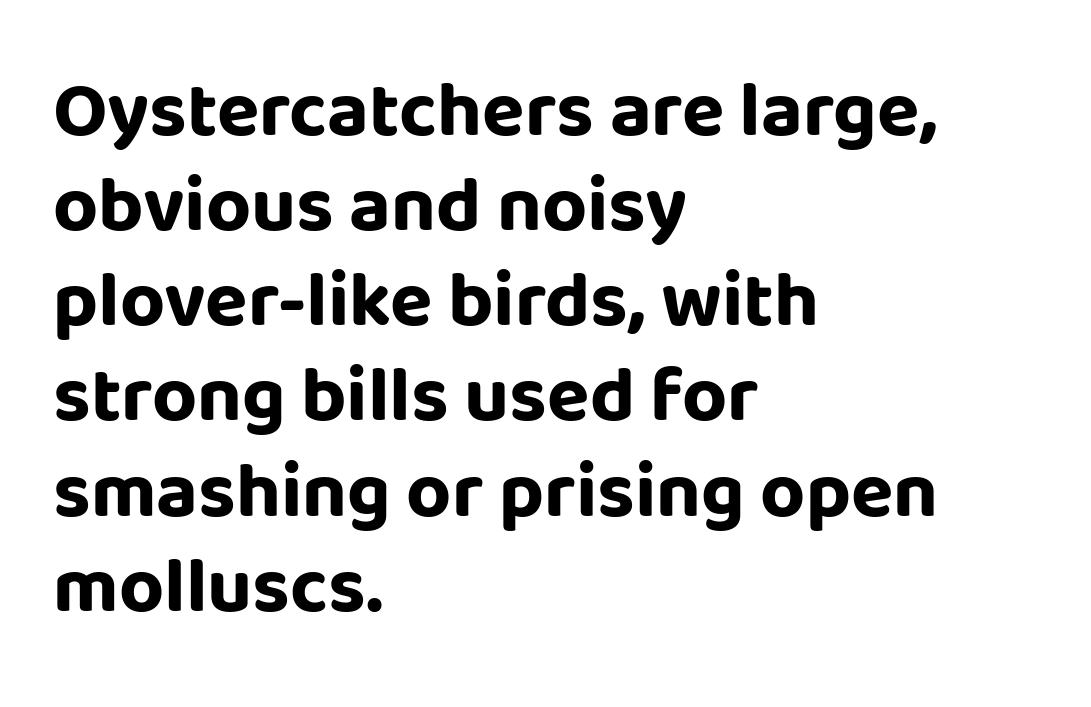
The type sits square on the baseline with zero lean. Layout note: lines flush left. Glyph-to-glyph distance matches everyday printed text. Check under the words: just untouched page. As a designer I'd log this as weight 700, bold.
